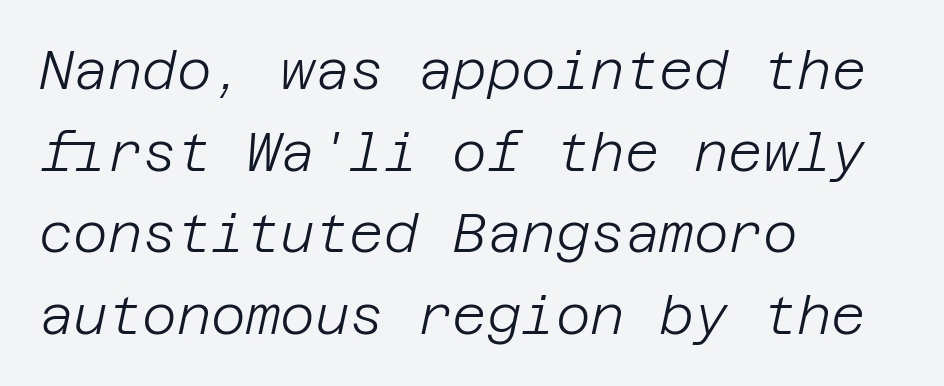
{"italic": "yes", "lean": "right", "slant_degrees": 12, "bold": "no", "weight": "light", "width": "normal", "stroke_contrast": "low", "x_height": "large", "underline": "no", "align": "left", "line_spacing": "normal", "line_spacing_ratio": 1.54, "letter_spacing": "normal", "letter_spacing_em": 0.0, "glyph_px": 53}
